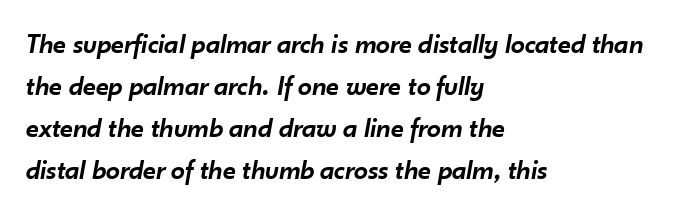
Type without underlining. Observe the lean: these are italic letterforms. Spacing between characters is what you'd get straight out of the box. Do the characters align in a grid? No, the font is proportional. These lines stack with their left ends in a neat column. A somewhat darkened texture: the type is semibold rather than bold.
